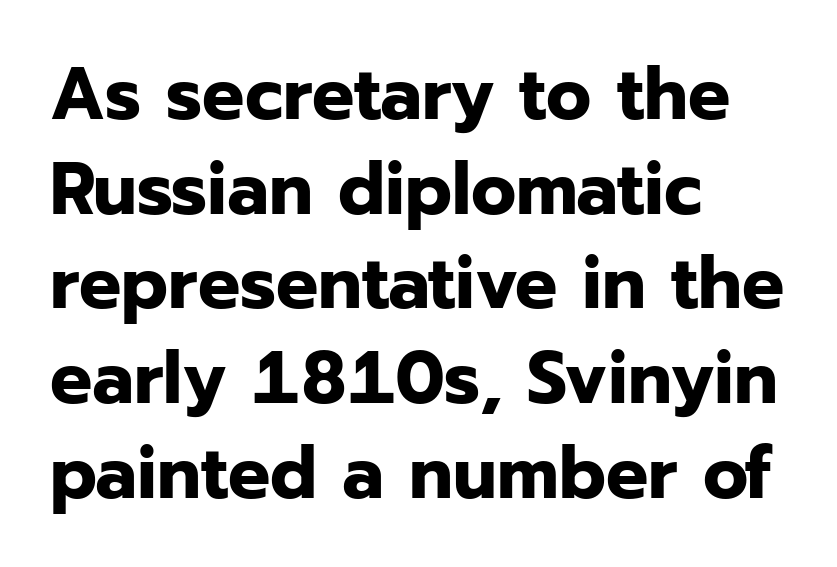
Strokes here are thick enough to call this a true bold. Successive baselines arrive at the customary interval. The specimen omits any rule beneath the text block's lines. No feet cap the strokes, marking this as sans-serif type. The letters stand upright; this is a roman face. All the whitespace from short lines collects on the right.
